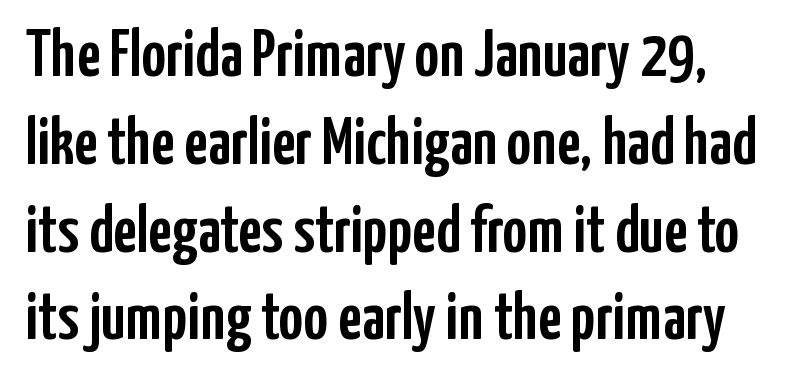
{"serif": "no", "italic": "no", "width": "condensed", "stroke_contrast": "low", "x_height": "medium", "monospaced": "no", "underline": "no", "line_spacing": "normal", "line_spacing_ratio": 1.31, "letter_spacing": "normal", "letter_spacing_em": 0.0, "glyph_px": 67}
